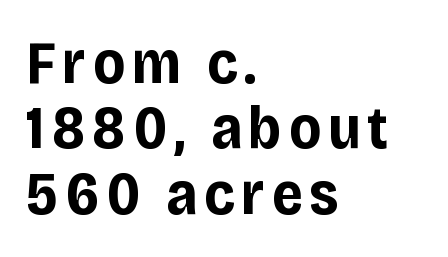
The image shows 61 px bold sans-serif type, upright; set left-aligned, tight line spacing (1.07x), not underlined; low stroke contrast and a large x-height.
